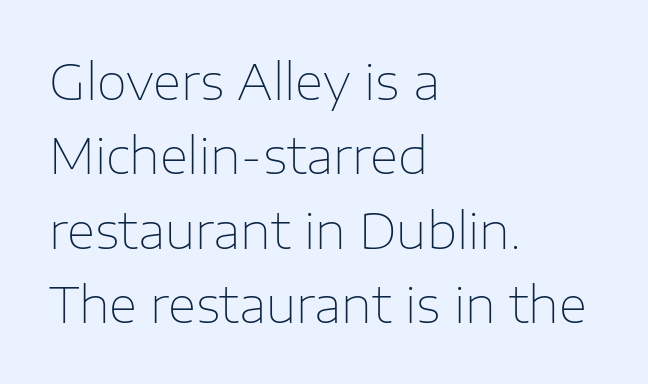
Q: Is the text bold? A: No.
Q: Is the text italic (slanted)? A: No, it is upright.
Q: Is the typeface a serif or a sans-serif typeface? A: Sans-serif.
Q: Is the text underlined? A: No.
Q: How is the paragraph aligned? A: Left-aligned.
Q: Is the spacing between letters normal or unusually wide? A: Normal.
Q: Is the spacing between lines tight, normal or loose? A: Normal.
Q: Width (condensed, normal, or wide)? A: Normal.
Q: Stroke contrast? A: Low.
Q: x-height? A: Medium.
Q: Monospaced? A: No.
